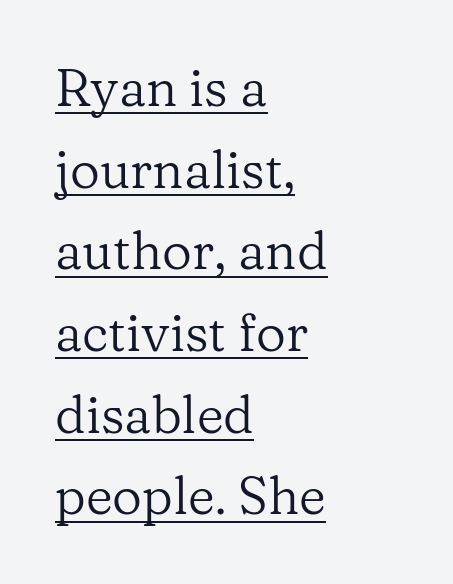
The image shows 52 px regular-weight serif type, upright; set left-aligned, normal line spacing (1.57x), normal letter spacing, underlined; low stroke contrast and a medium x-height.
